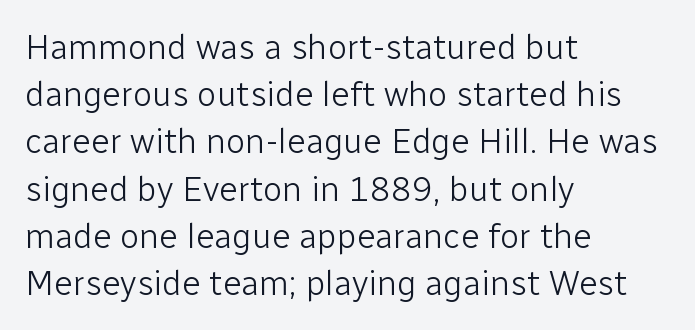
This sample uses an upright cut, with every glyph sitting square on the baseline. Think of a printed novel: that variable character pitch is what you see here. In CSS terms this would be text-align: left. Vertical stems look standard width or narrower in stroke. Observe the absence of serifs on each vertical stroke in this sample. Quick note: underline off.
